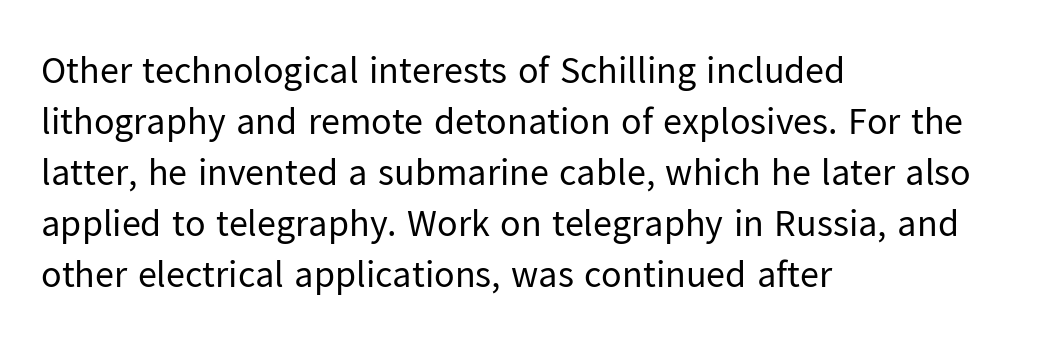
Q: Is the text bold? A: No.
Q: Is the text italic (slanted)? A: No, it is upright.
Q: Is the typeface a serif or a sans-serif typeface? A: Sans-serif.
Q: Is the text underlined? A: No.
Q: How is the paragraph aligned? A: Left-aligned.
Q: Is the spacing between letters normal or unusually wide? A: Normal.
Q: Is the spacing between lines tight, normal or loose? A: Normal.
Q: Width (condensed, normal, or wide)? A: Normal.
Q: Stroke contrast? A: Low.
Q: x-height? A: Medium.
Q: Monospaced? A: No.
